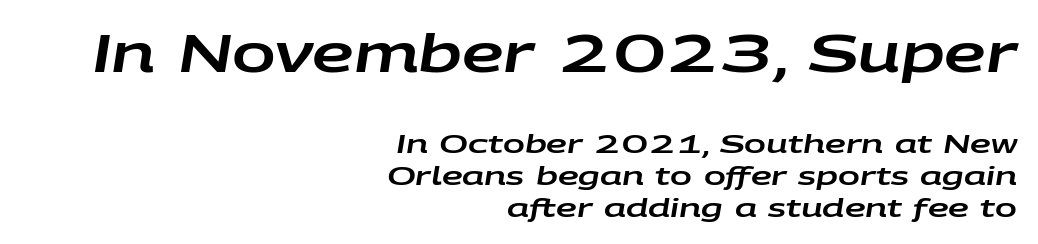
Typesetter's note — upper block bumped up in size, lower block left smaller. The typography opts for an oblique posture over an upright one. Do the characters align in a grid? No, the font is proportional. Right-aligned paragraph, ragged on the left.
